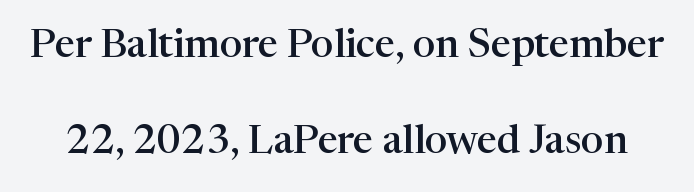
{"serif": "yes", "italic": "no", "bold": "semi", "weight": "semibold", "width": "normal", "stroke_contrast": "high", "x_height": "medium", "monospaced": "no", "underline": "no", "line_spacing": "loose", "line_spacing_ratio": 2.41, "letter_spacing": "normal", "letter_spacing_em": 0.0, "glyph_px": 40}
